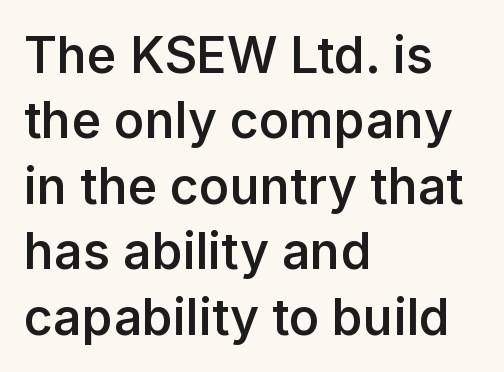
Q: Is the text bold? A: Semi-bold.
Q: Is the text italic (slanted)? A: No, it is upright.
Q: Is the typeface a serif or a sans-serif typeface? A: Sans-serif.
Q: Is the text underlined? A: No.
Q: How is the paragraph aligned? A: Left-aligned.
Q: Is the spacing between letters normal or unusually wide? A: Normal.
Q: Is the spacing between lines tight, normal or loose? A: Normal.
Q: Width (condensed, normal, or wide)? A: Normal.
Q: Stroke contrast? A: Low.
Q: x-height? A: Medium.
Q: Monospaced? A: No.
